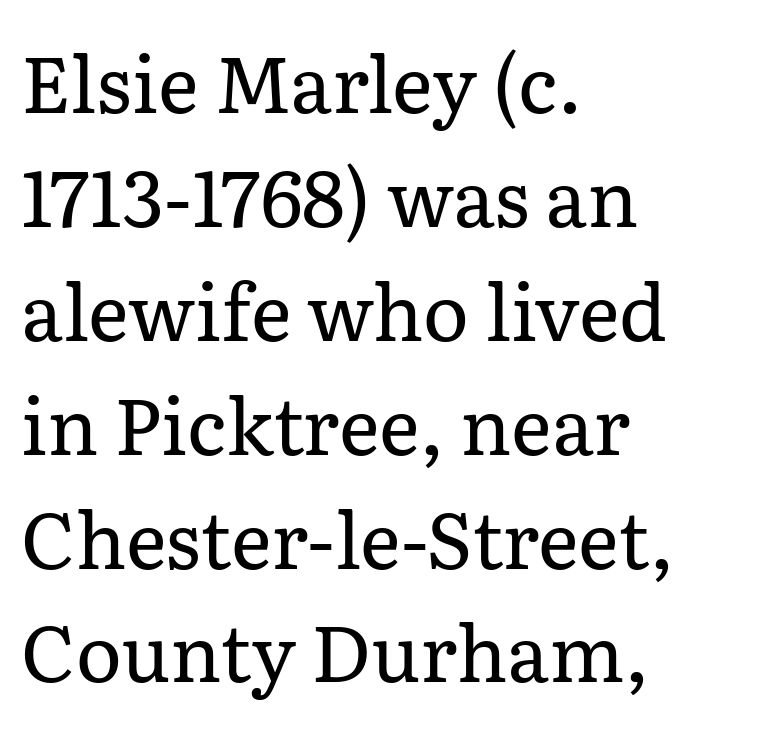
The image shows 78 px regular-weight serif type, upright; set left-aligned, normal line spacing (1.46x), normal letter spacing, not underlined; low stroke contrast and a medium x-height.
